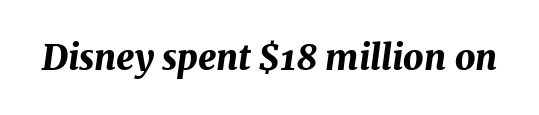
The image shows 35 px bold type, italic (leaning right); set normal letter spacing, not underlined; medium stroke contrast and a medium x-height.
